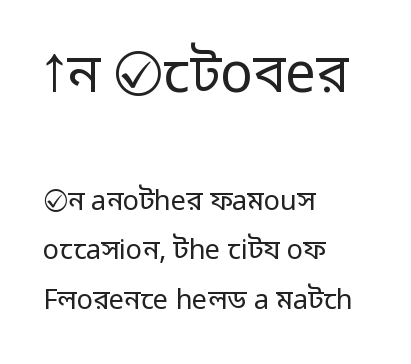
{"serif": "no", "italic": "no", "bold": "no", "weight": "regular", "width": "normal", "stroke_contrast": "low", "x_height": "medium", "monospaced": "no", "underline": "no", "align": "left", "line_spacing_ratio": 1.83, "letter_spacing": "normal", "letter_spacing_em": 0.0, "larger_block": "first", "size_ratio": 2.0, "glyph_px": 54}
